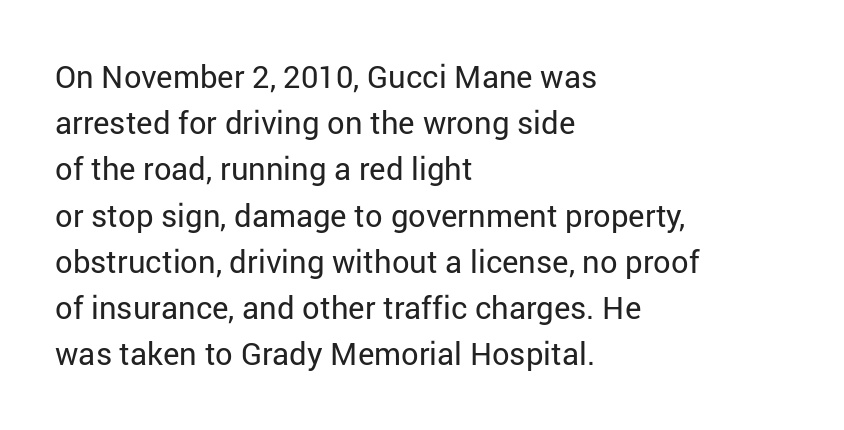
{"serif": "no", "italic": "no", "bold": "no", "weight": "regular", "width": "normal", "stroke_contrast": "low", "x_height": "medium", "monospaced": "no", "underline": "no", "align": "left", "line_spacing": "normal", "line_spacing_ratio": 1.49, "letter_spacing": "normal", "letter_spacing_em": 0.0, "glyph_px": 31}
